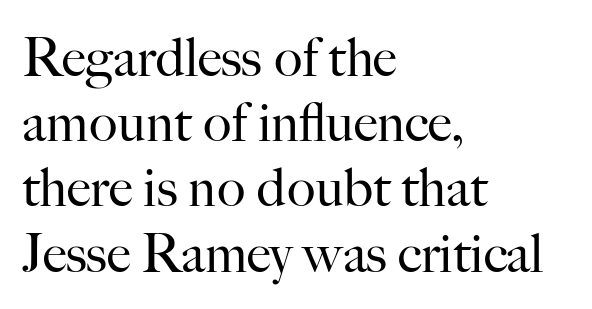
Serif or sans? Serif — the stroke terminals have little feet. Typeset ragged right — the left edge is the straight one. A typesetter would call this proportional, since set widths differ per character. Summary of weight: not heavy and not bold.
